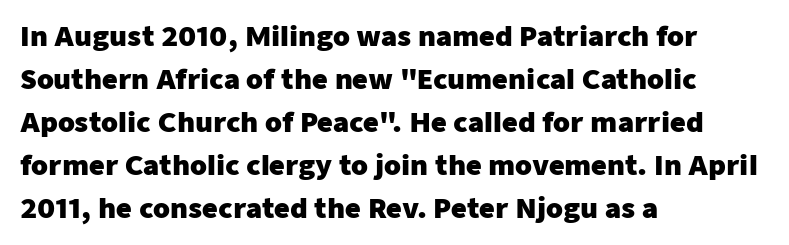
Typesetter's note: full bold, strokes at maximum text heaviness. Quick note: interline space is typical. Compared with a centered layout, this one pins lines to the left instead. Tall strokes in this sample are plumb rather than angled. The tracking reads as untouched default to a designer's eye. Has an underline been added? It has not.
